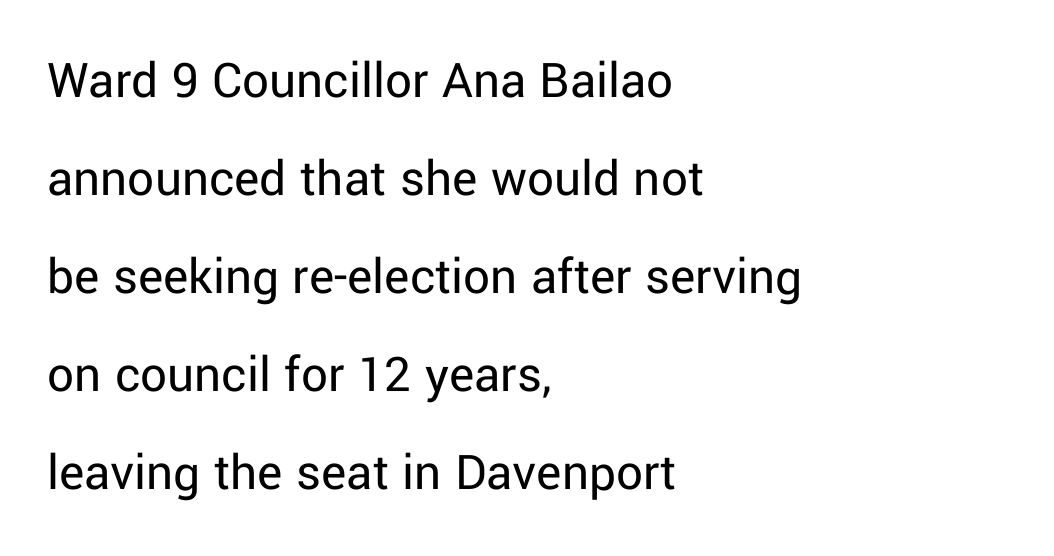
Tall strokes in this sample are plumb rather than angled. Weight: in the light-to-regular range. The ragged edge is on the right, which tells us the setting is flush left. Letterform terminals end flat and unadorned throughout the passage. These lines are rendered in a variable-pitch font. This rendering leaves character spacing at its baseline value.
